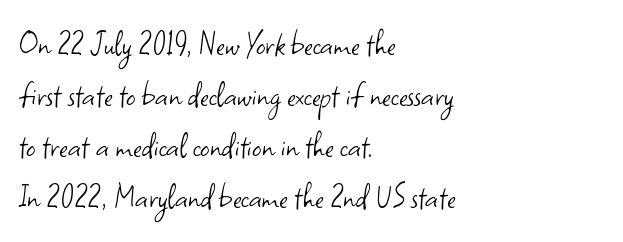
The image shows 37 px light sans-serif type; set left-aligned, normal line spacing (1.38x), normal letter spacing, not underlined; low stroke contrast and a small x-height.
